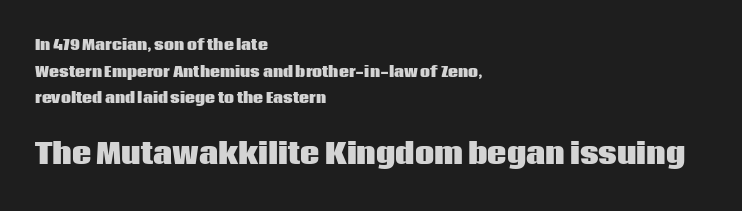
Q: Is the text bold? A: Yes.
Q: Is the text italic (slanted)? A: No, it is upright.
Q: Is the text underlined? A: No.
Q: How is the paragraph aligned? A: Left-aligned.
Q: Is the spacing between letters normal or unusually wide? A: Normal.
Q: Is the spacing between lines tight, normal or loose? A: Loose.
Q: Which block of text is set in a larger size, the first (top) or the second (bottom)? A: The second (bottom) one.
